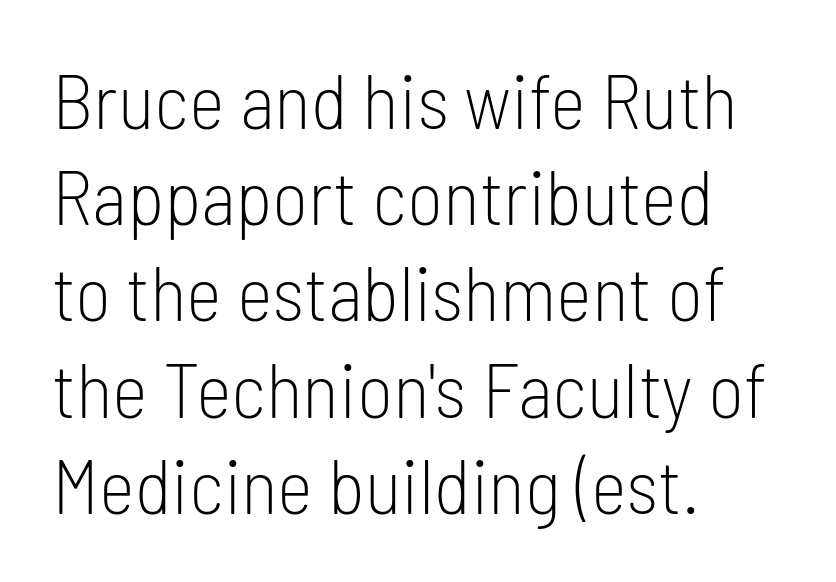
{"serif": "no", "italic": "no", "bold": "no", "weight": "light", "width": "condensed", "stroke_contrast": "low", "x_height": "medium", "monospaced": "no", "underline": "no", "align": "left", "line_spacing": "normal", "line_spacing_ratio": 1.25, "letter_spacing": "normal", "letter_spacing_em": 0.0, "glyph_px": 77}
